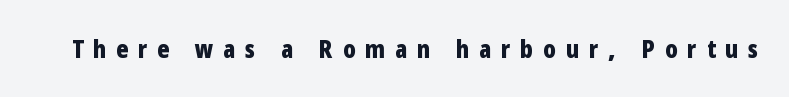
The tracking reads as deliberately expanded to a designer's eye. Italic? Not at all — the glyphs are vertical. Chunky letters — that's bold for sure. The space beneath each line is pristine and unruled.
